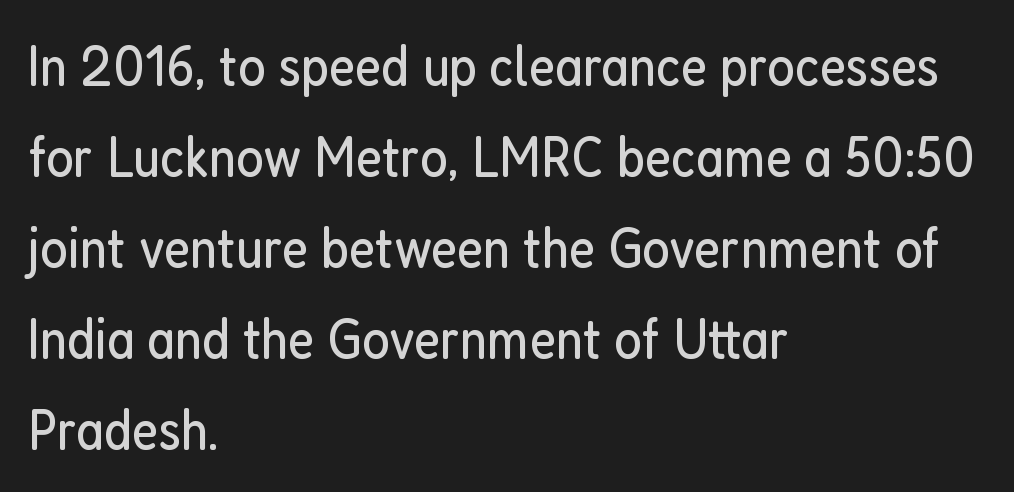
Q: Is the text bold? A: No.
Q: Is the text italic (slanted)? A: No, it is upright.
Q: Is the typeface a serif or a sans-serif typeface? A: Sans-serif.
Q: Is the text underlined? A: No.
Q: How is the paragraph aligned? A: Left-aligned.
Q: Is the spacing between letters normal or unusually wide? A: Normal.
Q: Is the spacing between lines tight, normal or loose? A: Normal.
Q: Width (condensed, normal, or wide)? A: Condensed.
Q: Stroke contrast? A: Low.
Q: x-height? A: Medium.
Q: Monospaced? A: No.
